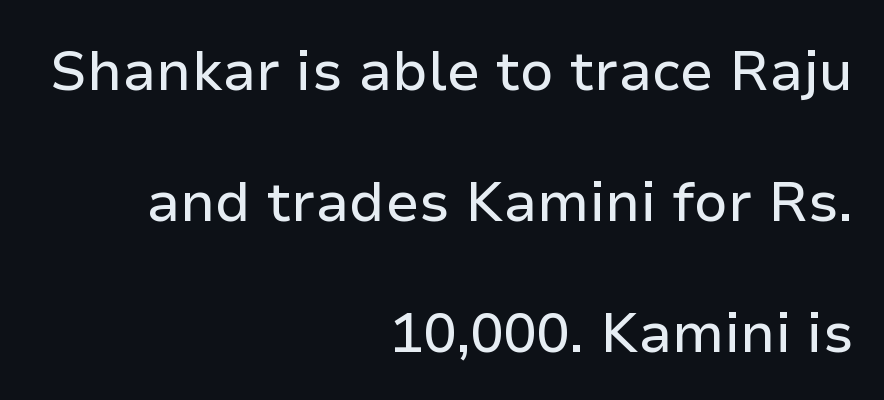
{"serif": "no", "italic": "no", "width": "normal", "stroke_contrast": "low", "x_height": "medium", "monospaced": "no", "underline": "no", "align": "right", "line_spacing": "loose", "line_spacing_ratio": 2.38, "letter_spacing": "normal", "letter_spacing_em": 0.0, "glyph_px": 55}
